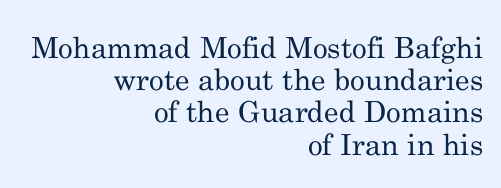
The image shows 29 px regular-weight serif type, upright; set right-aligned, tight line spacing (1.11x), normal letter spacing, not underlined; medium stroke contrast and a small x-height.
